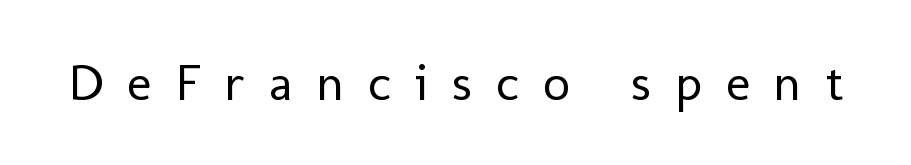
Q: Is the text bold? A: No.
Q: Is the text italic (slanted)? A: No, it is upright.
Q: Is the typeface a serif or a sans-serif typeface? A: Sans-serif.
Q: Is the text underlined? A: No.
Q: Is the spacing between letters normal or unusually wide? A: Unusually wide.
Q: Width (condensed, normal, or wide)? A: Normal.
Q: Stroke contrast? A: Low.
Q: x-height? A: Medium.
Q: Monospaced? A: No.
